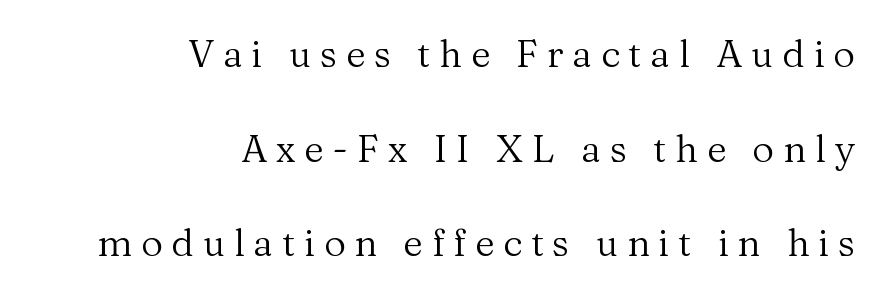
Q: Is the text bold? A: No.
Q: Is the text italic (slanted)? A: No, it is upright.
Q: Is the typeface a serif or a sans-serif typeface? A: Serif.
Q: Is the text underlined? A: No.
Q: How is the paragraph aligned? A: Right-aligned.
Q: Is the spacing between letters normal or unusually wide? A: Unusually wide.
Q: Is the spacing between lines tight, normal or loose? A: Loose.
Q: Width (condensed, normal, or wide)? A: Normal.
Q: Stroke contrast? A: Medium.
Q: x-height? A: Medium.
Q: Monospaced? A: No.
